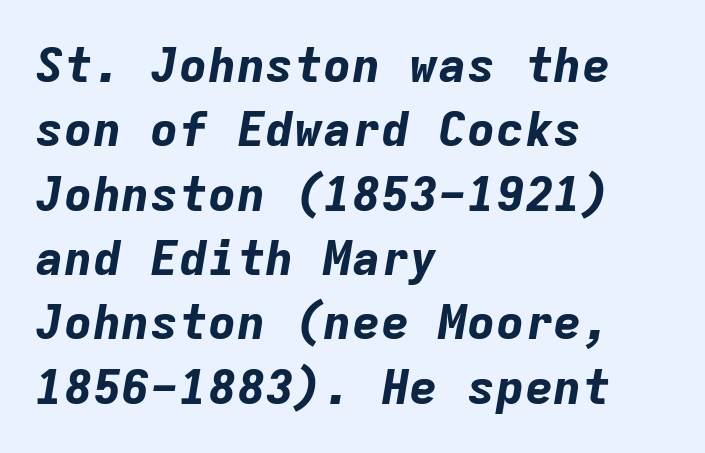
The image shows 48 px bold type, italic (leaning right), monospaced; set left-aligned, normal line spacing (1.34x), normal letter spacing, not underlined; low stroke contrast and a medium x-height.
